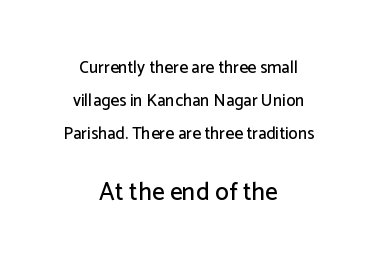
{"italic": "no", "underline": "no", "align": "center", "line_spacing": "loose", "line_spacing_ratio": 1.93, "letter_spacing": "normal", "letter_spacing_em": 0.0, "larger_block": "second", "size_ratio": 1.47, "glyph_px": 25}
